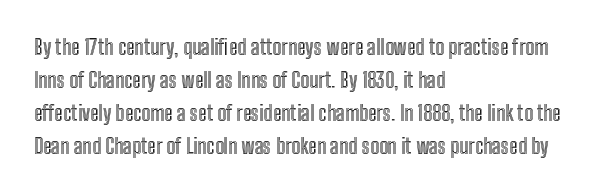
Q: Is the text italic (slanted)? A: No, it is upright.
Q: Is the text underlined? A: No.
Q: How is the paragraph aligned? A: Left-aligned.
Q: Is the spacing between letters normal or unusually wide? A: Normal.
Q: Is the spacing between lines tight, normal or loose? A: Normal.
